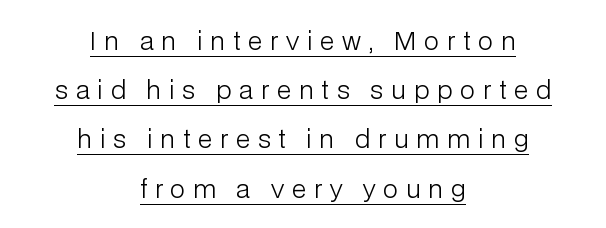
{"italic": "no", "bold": "no", "underline": "yes", "align": "center", "line_spacing": "loose", "line_spacing_ratio": 1.97, "letter_spacing": "wide", "letter_spacing_em": 0.32, "glyph_px": 25}
